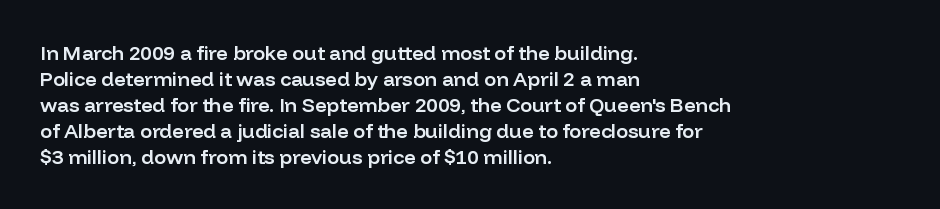
The image shows 20 px text type, upright; set left-aligned, normal line spacing (1.3x), normal letter spacing, not underlined.
